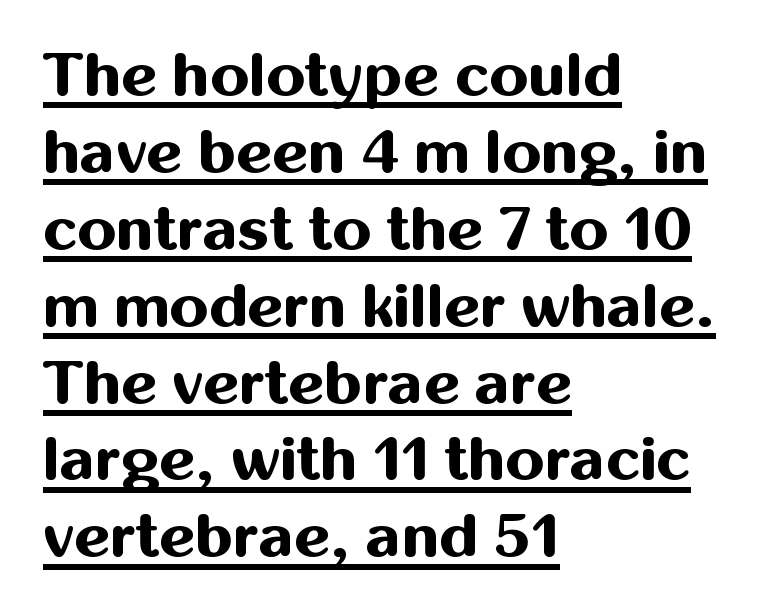
This sample uses a sans-serif face. The string is rendered with underlining switched on. A roman cut, with each character standing at attention. Weight check: bold — yes, fully. Teacher's note: observe the even left margin — that is flush-left alignment. This sample has the flowing, uneven cadence of proportional lettering.
